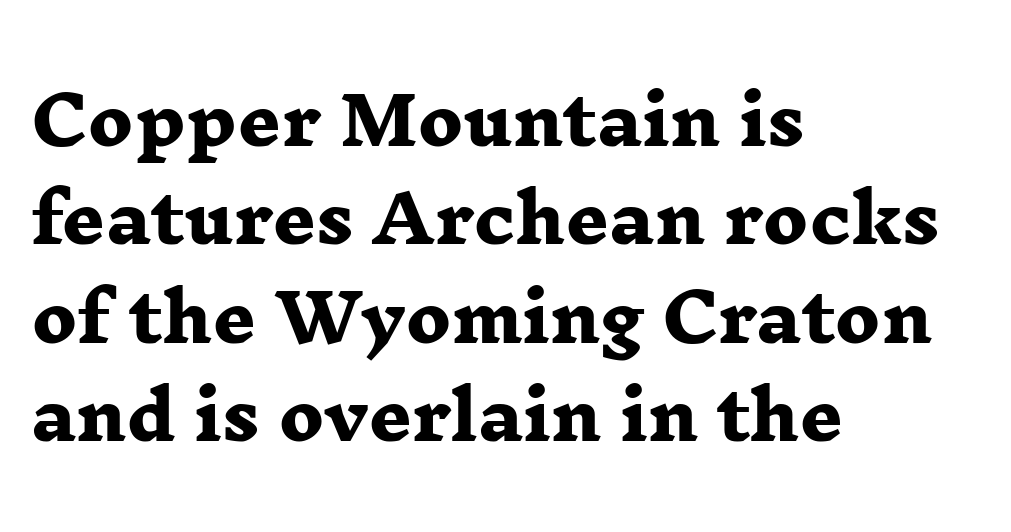
No word sits above an underline. Check where the strokes stop: tiny serifs finish them off. Summary of vertical rhythm: regular, with standard interline spacing. Is this a fixed-width face? No — the glyphs have proportional, varying widths. The letters are bold, with thick, heavy strokes.
